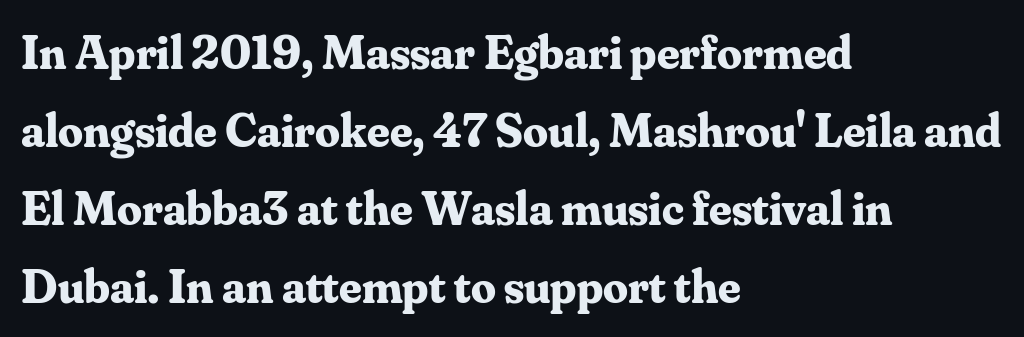
{"serif": "yes", "italic": "no", "bold": "yes", "weight": "bold", "width": "normal", "stroke_contrast": "medium", "x_height": "small", "monospaced": "no", "underline": "no", "align": "left", "line_spacing": "normal", "line_spacing_ratio": 1.59, "letter_spacing": "normal", "letter_spacing_em": 0.0, "glyph_px": 49}
